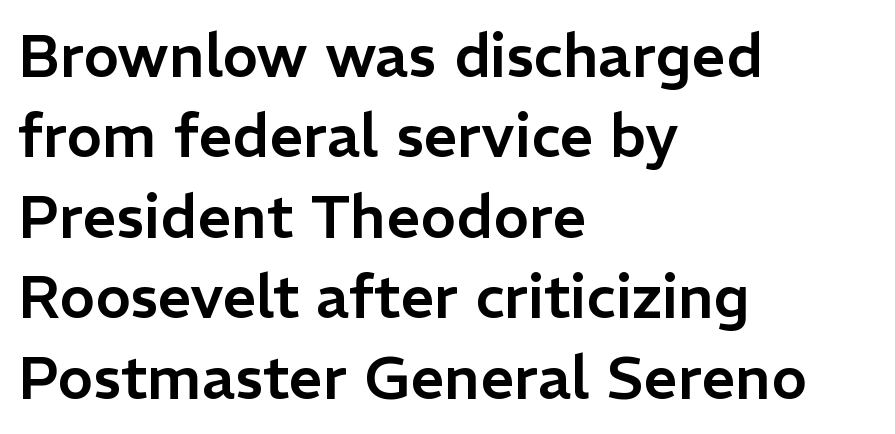
What kind of face is this? One without serifs — a sans. Just letters on the line, the space beneath them empty. The text block is weighted toward the left margin, trailing off unevenly rightward. Is this a fixed-width face? No — the glyphs have proportional, varying widths. Honestly, the row spacing looks completely unremarkable. Tracking here is standard; glyphs follow each other at the usual distance.
